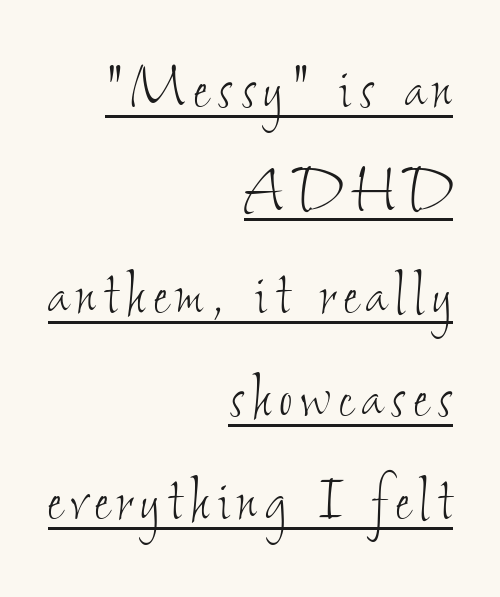
The paragraph shown leans on its right margin. A quiet, ordinary-to-light weight characterises the typeface. You could not count columns in this text — the font is proportionally spaced. The string is rendered with underlining switched on. Honestly, the row spacing looks completely unremarkable.
